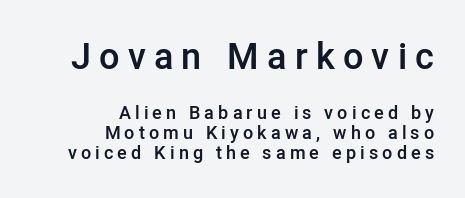
Typesetter's note — upper block bumped up in size, lower block left smaller. Strokes here are thickened, but only to semibold level. Does the lettering tilt? It doesn't — this is upright. Tracking value appears strongly positive — letters spread wide. Classification — sans serif. Check the space under the baseline: it is left empty.
